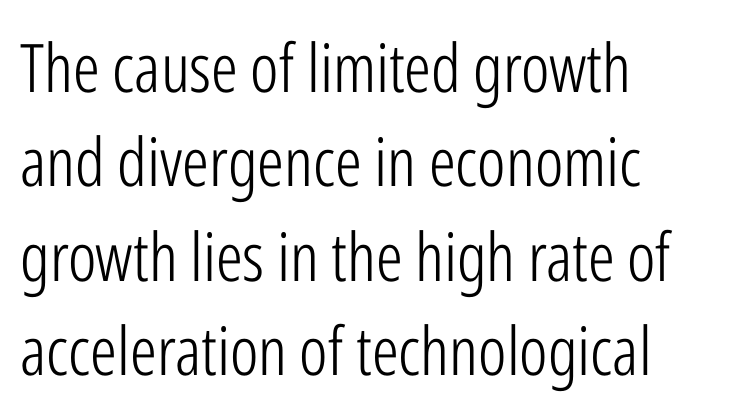
{"serif": "no", "italic": "no", "bold": "no", "weight": "light", "width": "condensed", "stroke_contrast": "low", "x_height": "medium", "monospaced": "no", "underline": "no", "align": "left", "line_spacing": "normal", "line_spacing_ratio": 1.41, "letter_spacing": "normal", "letter_spacing_em": 0.0, "glyph_px": 67}
